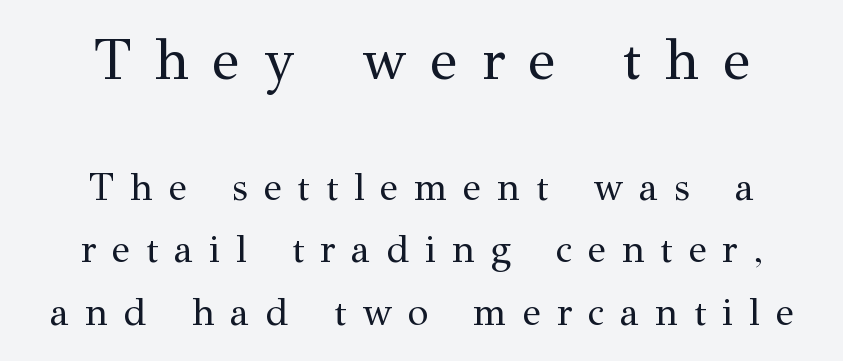
The image shows 57 px regular-weight serif type, upright; set centered, normal line spacing (1.64x), unusually wide letter spacing (+0.42 em), not underlined; the first (top) block is 1.5x larger; medium stroke contrast and a medium x-height.
